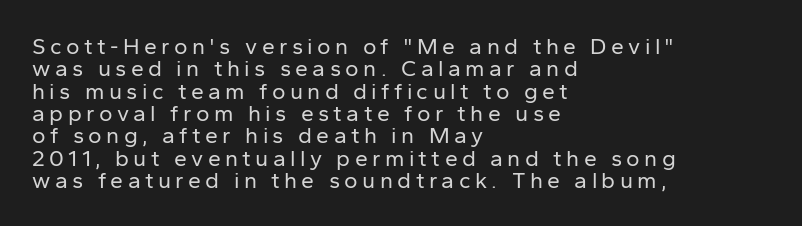
The image shows 23 px text type, upright; set left-aligned, tight line spacing (0.97x), not underlined.
